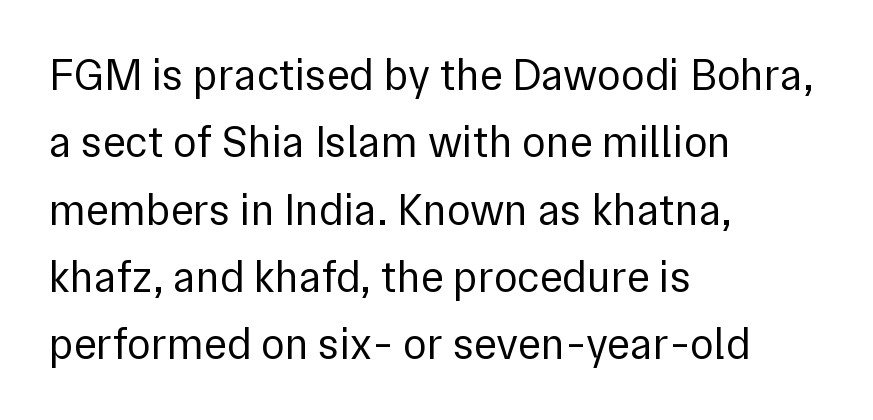
This rendering leaves character spacing at its baseline value. Lines of text with bare space underneath. Nothing heavy about these letters — not bold at all. Here the designer chose a conventional face with non-uniform glyph widths. Upright lettering throughout.
